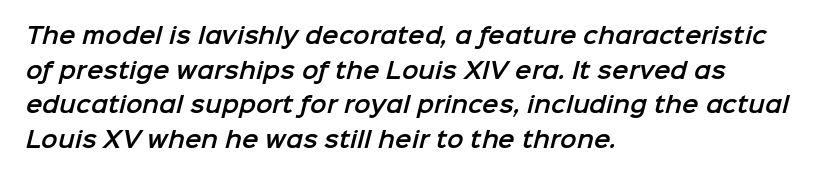
{"underline": "no", "align": "left", "line_spacing": "normal", "line_spacing_ratio": 1.57, "letter_spacing": "normal", "letter_spacing_em": 0.0, "glyph_px": 22}
